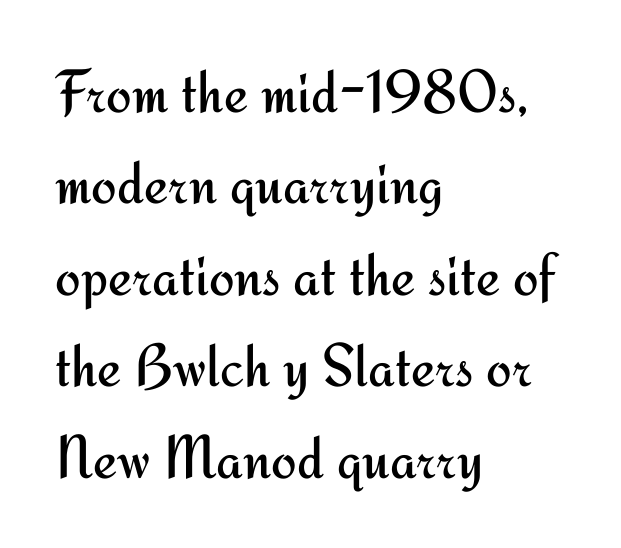
{"serif": "no", "italic": "no", "bold": "no", "weight": "regular", "width": "normal", "stroke_contrast": "medium", "x_height": "small", "monospaced": "no", "underline": "no", "align": "left", "line_spacing": "normal", "line_spacing_ratio": 1.5, "letter_spacing": "normal", "letter_spacing_em": 0.0, "glyph_px": 61}
